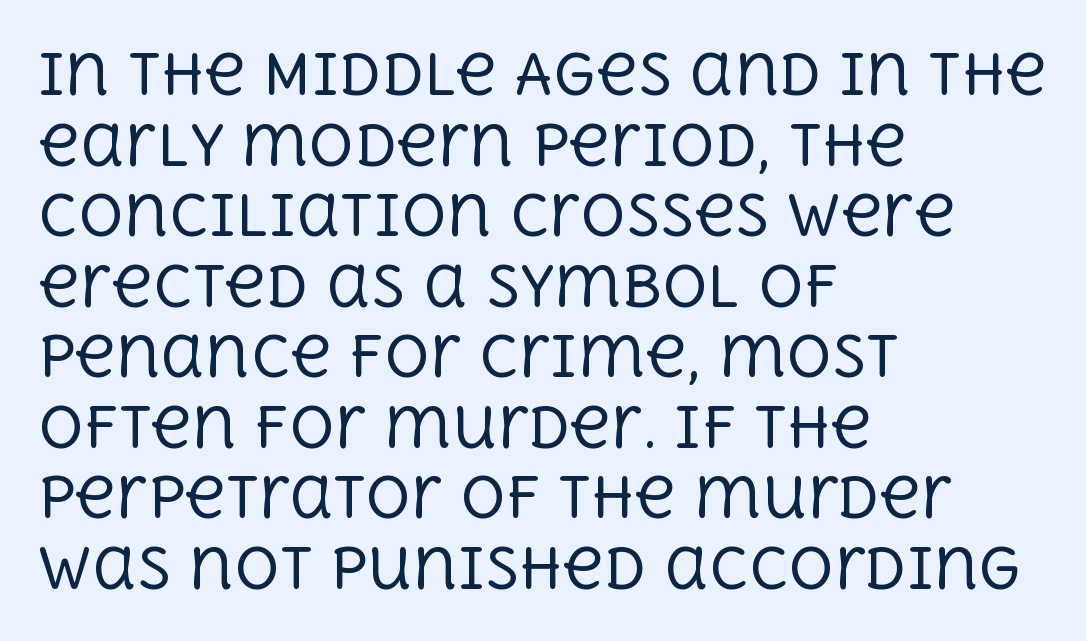
Q: Is the text bold? A: No.
Q: Is the text italic (slanted)? A: No, it is upright.
Q: Is the typeface a serif or a sans-serif typeface? A: Serif.
Q: Is the text underlined? A: No.
Q: How is the paragraph aligned? A: Left-aligned.
Q: Is the spacing between letters normal or unusually wide? A: Normal.
Q: Is the spacing between lines tight, normal or loose? A: Normal.
Q: Width (condensed, normal, or wide)? A: Normal.
Q: x-height? A: Large.
Q: Monospaced? A: No.
